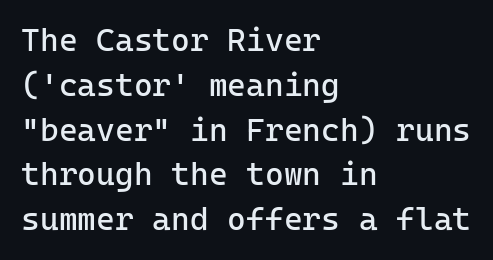
Q: Is the text bold? A: No.
Q: Is the text italic (slanted)? A: No, it is upright.
Q: Is the typeface a serif or a sans-serif typeface? A: Sans-serif.
Q: Is the text underlined? A: No.
Q: How is the paragraph aligned? A: Left-aligned.
Q: Is the spacing between letters normal or unusually wide? A: Normal.
Q: Is the spacing between lines tight, normal or loose? A: Normal.
Q: Width (condensed, normal, or wide)? A: Normal.
Q: Stroke contrast? A: Low.
Q: x-height? A: Medium.
Q: Monospaced? A: Yes.
